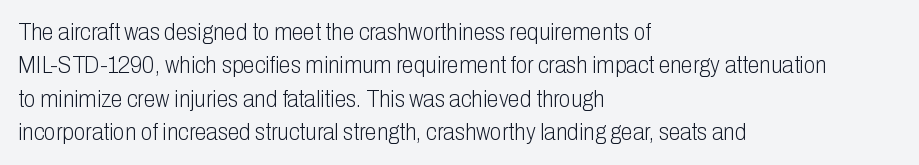
Q: Is the text bold? A: No.
Q: Is the text italic (slanted)? A: No, it is upright.
Q: Is the text underlined? A: No.
Q: How is the paragraph aligned? A: Left-aligned.
Q: Is the spacing between letters normal or unusually wide? A: Normal.
Q: Is the spacing between lines tight, normal or loose? A: Normal.
